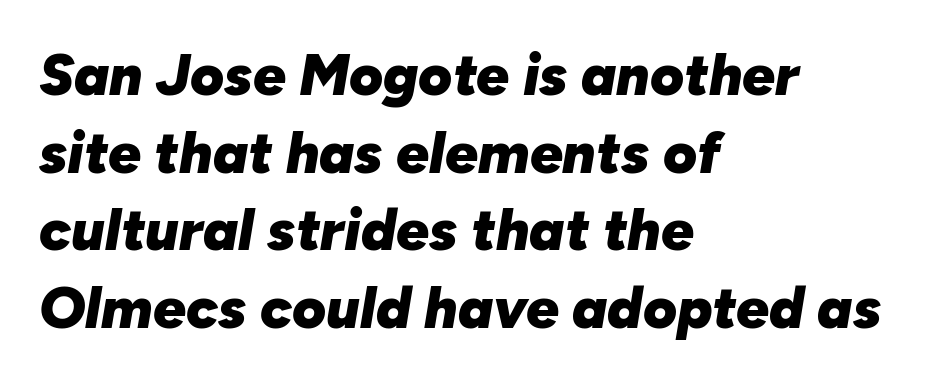
Q: Is the text bold? A: Yes.
Q: Is the text italic (slanted)? A: Yes, it leans right by about 10 degrees.
Q: Is the text underlined? A: No.
Q: How is the paragraph aligned? A: Left-aligned.
Q: Is the spacing between letters normal or unusually wide? A: Normal.
Q: Is the spacing between lines tight, normal or loose? A: Normal.
Q: Width (condensed, normal, or wide)? A: Normal.
Q: Stroke contrast? A: Low.
Q: x-height? A: Medium.
Q: Monospaced? A: No.
